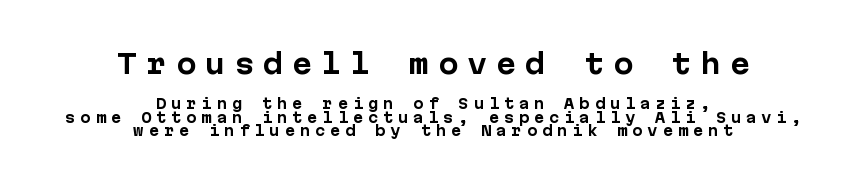
The image shows 27 px bold type, upright; set centered, tight line spacing (0.98x), unusually wide letter spacing (+0.33 em), not underlined; the first (top) block is 1.93x larger.
